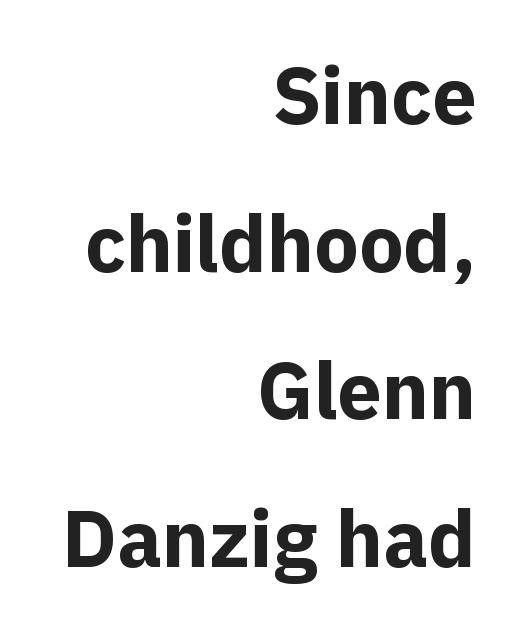
The image shows 79 px bold sans-serif type, upright; set right-aligned, line spacing 1.87x, normal letter spacing, not underlined; a medium x-height.
